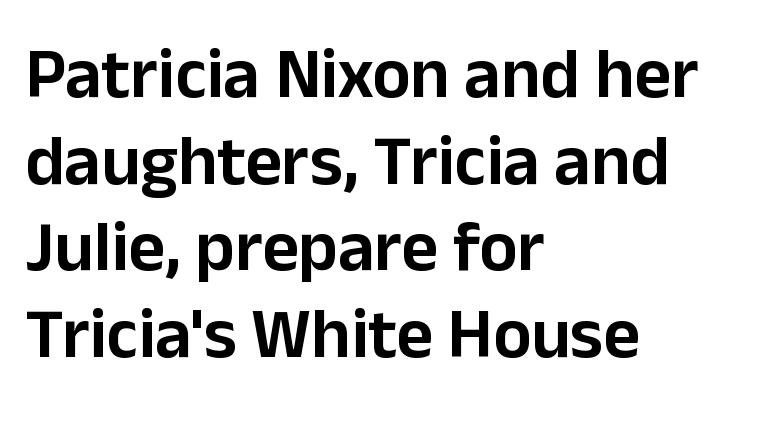
The image shows 71 px sans-serif type, upright; set left-aligned, line spacing 1.22x, normal letter spacing, not underlined; low stroke contrast and a medium x-height.
